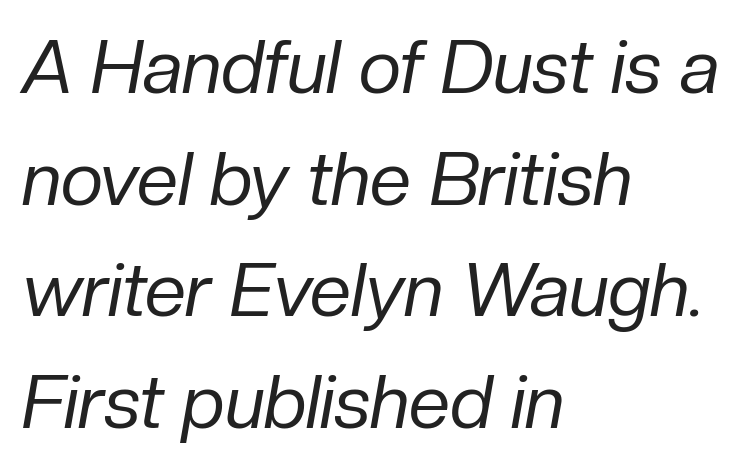
The image shows 74 px regular-weight type, italic (leaning right); set left-aligned, normal line spacing (1.51x), normal letter spacing, not underlined; low stroke contrast and a medium x-height.
